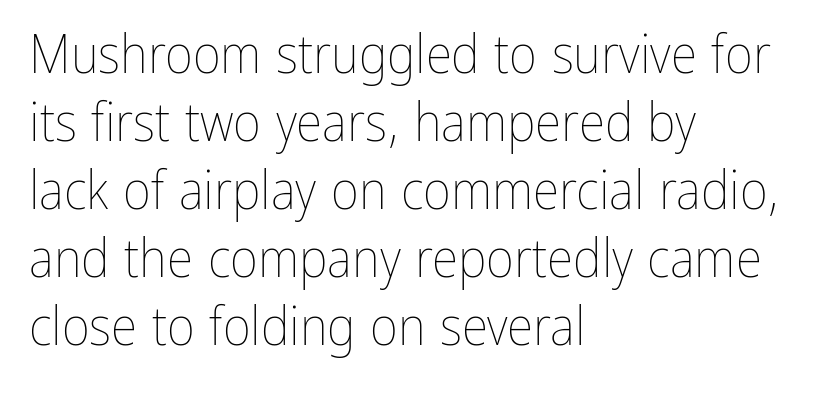
Q: Is the text bold? A: No.
Q: Is the text italic (slanted)? A: No, it is upright.
Q: Is the text underlined? A: No.
Q: How is the paragraph aligned? A: Left-aligned.
Q: Is the spacing between letters normal or unusually wide? A: Normal.
Q: Is the spacing between lines tight, normal or loose? A: Normal.
Q: Width (condensed, normal, or wide)? A: Condensed.
Q: Stroke contrast? A: Low.
Q: x-height? A: Medium.
Q: Monospaced? A: No.
